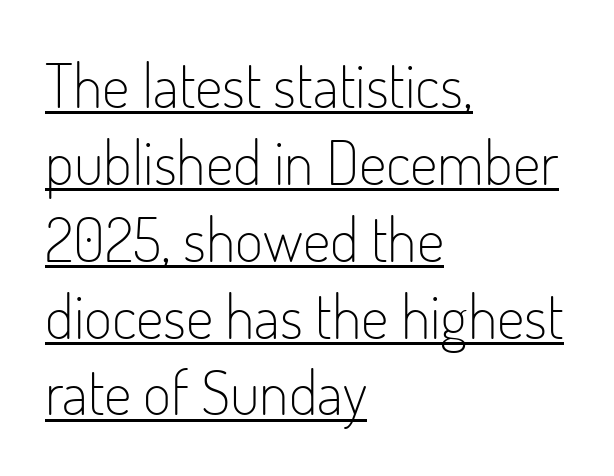
{"serif": "no", "italic": "no", "bold": "no", "weight": "light", "width": "condensed", "stroke_contrast": "low", "x_height": "small", "monospaced": "no", "underline": "yes", "align": "left", "line_spacing": "normal", "line_spacing_ratio": 1.26, "letter_spacing": "normal", "letter_spacing_em": 0.0, "glyph_px": 61}
